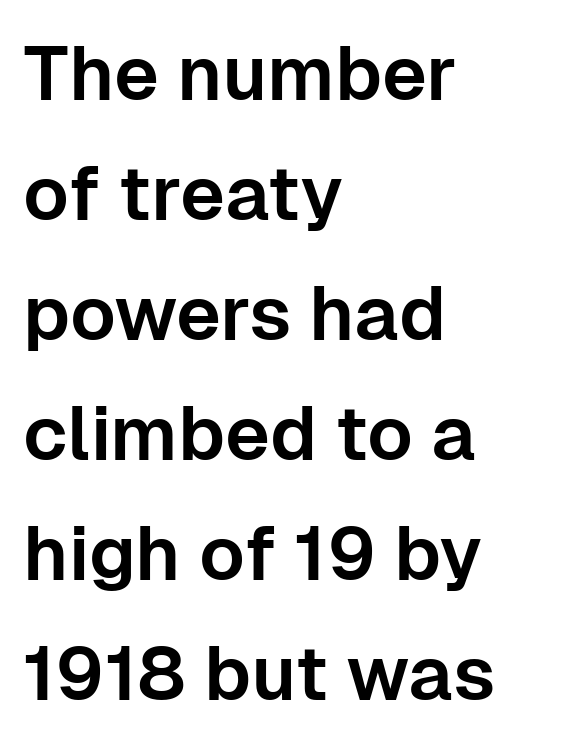
Q: Is the text italic (slanted)? A: No, it is upright.
Q: Is the typeface a serif or a sans-serif typeface? A: Sans-serif.
Q: Is the text underlined? A: No.
Q: How is the paragraph aligned? A: Left-aligned.
Q: Is the spacing between letters normal or unusually wide? A: Normal.
Q: Is the spacing between lines tight, normal or loose? A: Normal.
Q: Width (condensed, normal, or wide)? A: Normal.
Q: Stroke contrast? A: Low.
Q: x-height? A: Medium.
Q: Monospaced? A: No.
